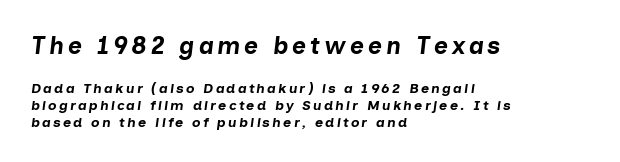
{"italic": "yes", "lean": "right", "slant_degrees": 7, "bold": "yes", "underline": "no", "align": "left", "line_spacing_ratio": 1.2, "larger_block": "first", "size_ratio": 1.71, "glyph_px": 24}
